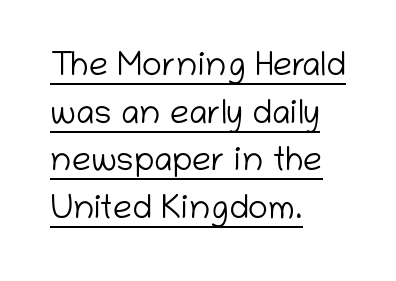
The image shows 34 px light sans-serif type, upright; set left-aligned, normal line spacing (1.4x), normal letter spacing, underlined; low stroke contrast and a medium x-height.
